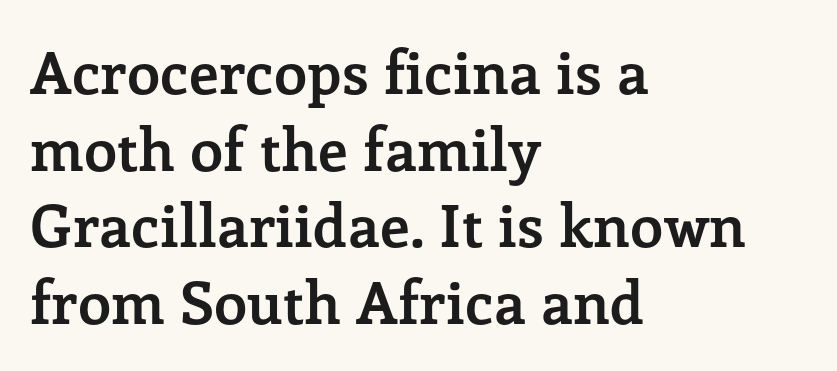
{"serif": "yes", "italic": "no", "bold": "yes", "weight": "semibold", "width": "normal", "stroke_contrast": "low", "x_height": "medium", "monospaced": "no", "underline": "no", "align": "left", "line_spacing": "normal", "line_spacing_ratio": 1.3, "letter_spacing": "normal", "letter_spacing_em": 0.0, "glyph_px": 59}
